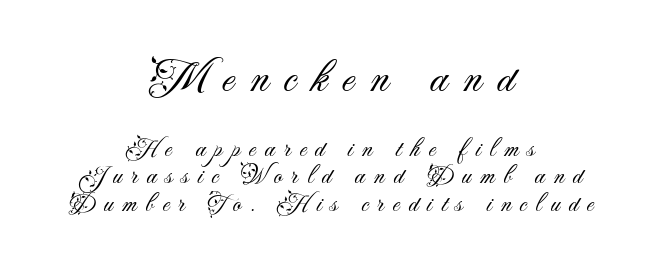
Line spacing here is tight. The letters carry no serifs — their stems end cleanly without finishing strokes. Each letter keeps its own natural width here, so spacing adapts to shape.
